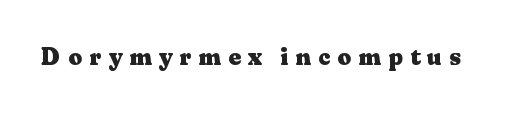
{"italic": "no", "bold": "yes", "underline": "no", "letter_spacing": "wide", "letter_spacing_em": 0.3, "glyph_px": 24}
